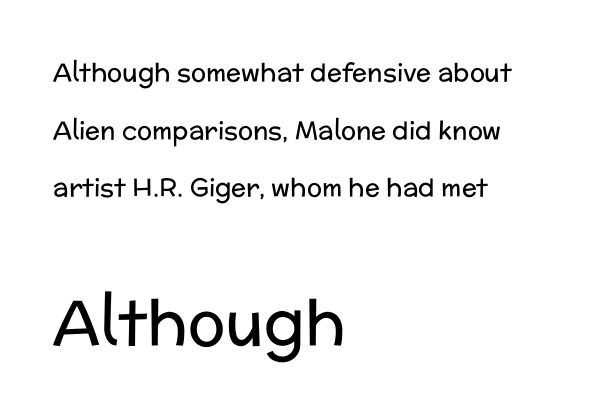
{"serif": "no", "italic": "no", "bold": "no", "weight": "regular", "width": "normal", "stroke_contrast": "low", "x_height": "medium", "monospaced": "no", "underline": "no", "align": "left", "line_spacing": "loose", "line_spacing_ratio": 2.31, "letter_spacing": "normal", "letter_spacing_em": 0.0, "larger_block": "second", "size_ratio": 2.48, "glyph_px": 62}
